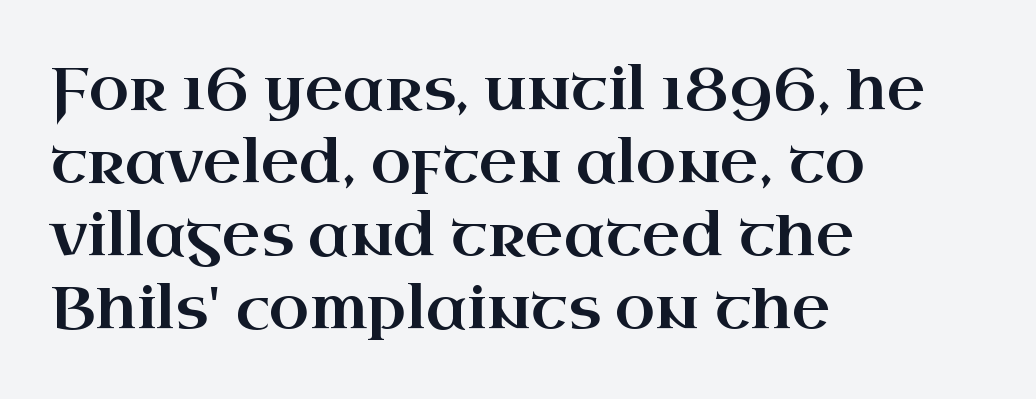
It's the straight-up-and-down kind of type. The lines in this sample share a left origin and differ only in where they stop. Looks like regular typesetting: each glyph gets only the width it needs. The words here are not underlined. The typeface chosen for these lines features serifs.
